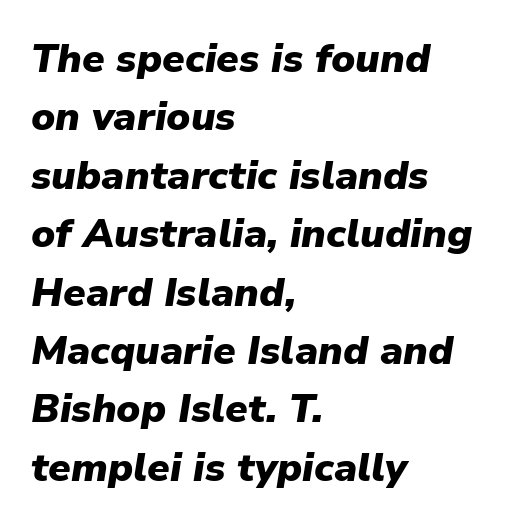
Characters are canted at an angle relative to the baseline's perpendicular. Between one letter and the next there's only the usual sliver of space. The rendering anchors every line to the left-hand side. Here the designer chose a conventional face with non-uniform glyph widths. The block of text has a typical density, with ordinary space between rows.
